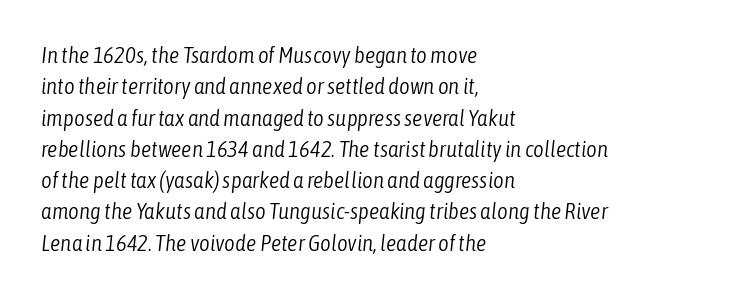
Typeset ragged right — the left edge is the straight one. How are the letters spaced? Ordinarily, with no added tracking. This block has exactly the height ordinary leading produces. Words float on clear page, feet unadorned. The weight would be labelled regular, book, light, or lighter still. Quick note: italic.
